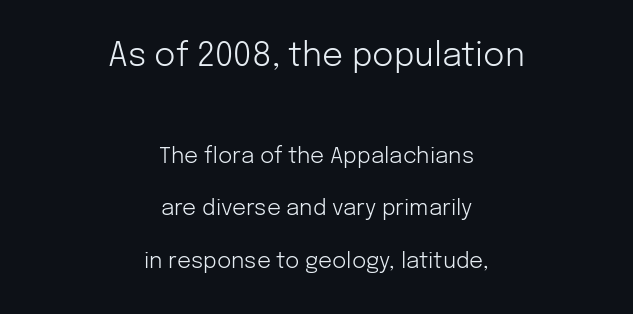
Q: Is the text bold? A: No.
Q: Is the text italic (slanted)? A: No, it is upright.
Q: Is the typeface a serif or a sans-serif typeface? A: Sans-serif.
Q: Is the text underlined? A: No.
Q: How is the paragraph aligned? A: Centered.
Q: Is the spacing between letters normal or unusually wide? A: Normal.
Q: Is the spacing between lines tight, normal or loose? A: Loose.
Q: Which block of text is set in a larger size, the first (top) or the second (bottom)? A: The first (top) one.
Q: Width (condensed, normal, or wide)? A: Normal.
Q: Stroke contrast? A: Low.
Q: x-height? A: Medium.
Q: Monospaced? A: No.
